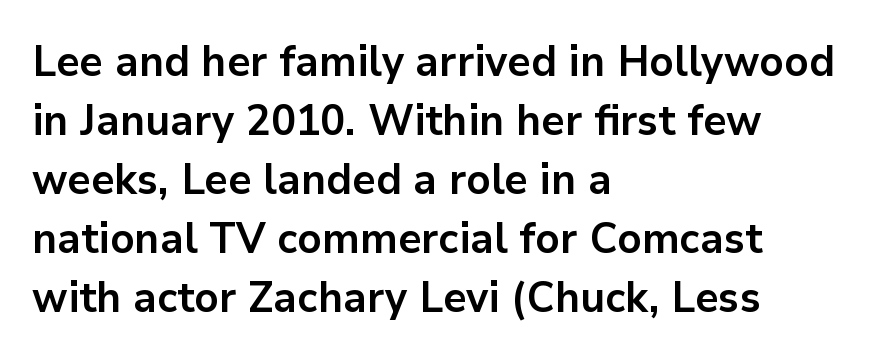
The image shows 43 px bold sans-serif type, upright; set left-aligned, normal line spacing (1.37x), normal letter spacing, not underlined; low stroke contrast and a medium x-height.
